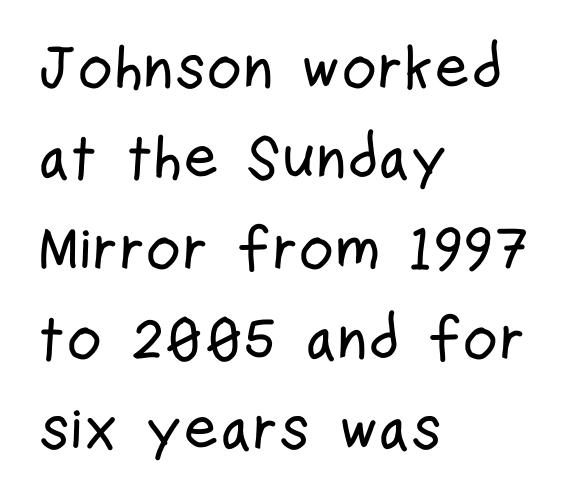
Varying glyph widths throughout — classic text-font behaviour. Horizontal alignment here is leftward, the default for most running prose. Lines of text with bare space underneath. The line-height multiplier appears to be the usual default.
